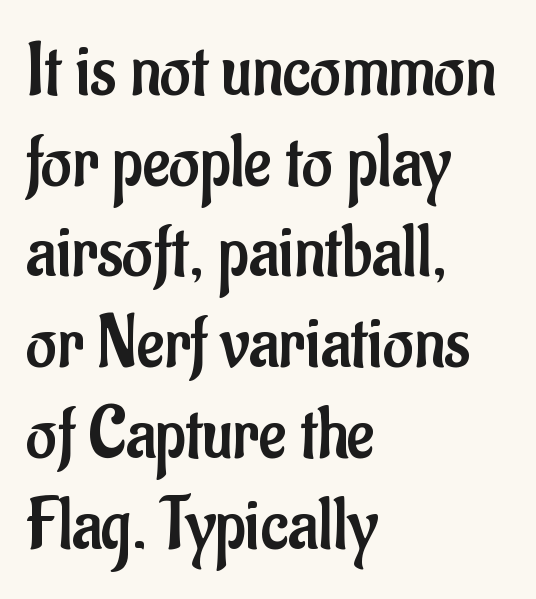
Q: Is the text bold? A: No.
Q: Is the text italic (slanted)? A: No, it is upright.
Q: Is the typeface a serif or a sans-serif typeface? A: Sans-serif.
Q: Is the text underlined? A: No.
Q: How is the paragraph aligned? A: Left-aligned.
Q: Is the spacing between letters normal or unusually wide? A: Normal.
Q: Width (condensed, normal, or wide)? A: Condensed.
Q: Stroke contrast? A: Low.
Q: x-height? A: Small.
Q: Monospaced? A: No.
